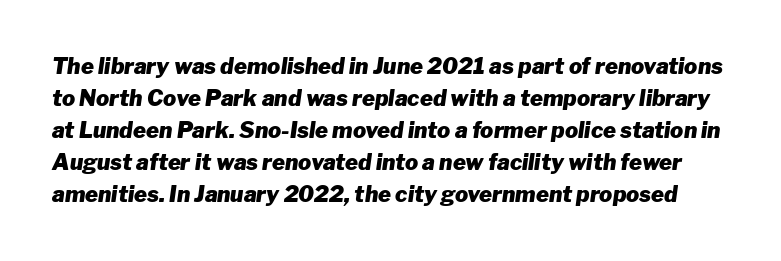
The image shows 22 px bold type, italic (leaning right); set normal line spacing (1.46x), normal letter spacing, not underlined.
